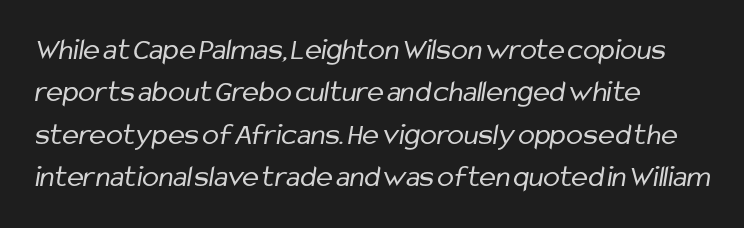
The image shows 31 px regular-weight, condensed sans-serif type; set left-aligned, normal line spacing (1.37x), normal letter spacing, not underlined; low stroke contrast and a medium x-height.
